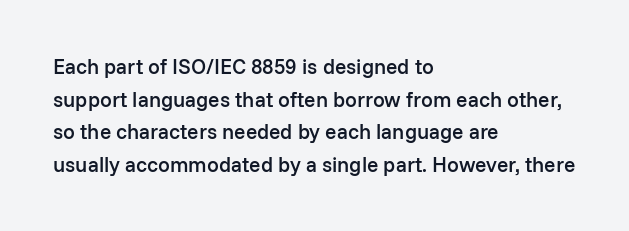
Decoration check: the copy has no underline. If you drew a ruler down the left edge, every line would touch it. How would I describe the line gaps? Plain and ordinary. The characters look somewhat weighty, a semibold short of true bold. Ordinary non-slanted type is in use.
